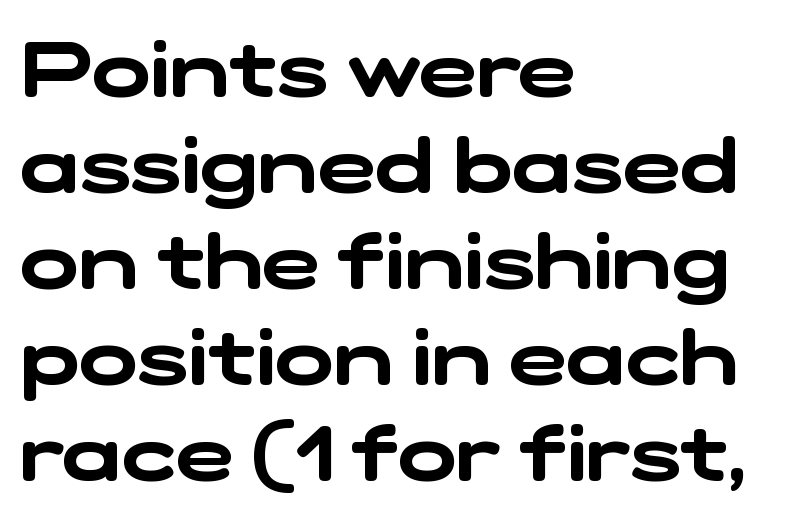
The image shows 78 px wide sans-serif type; set left-aligned, line spacing 1.23x, normal letter spacing, not underlined; low stroke contrast and a medium x-height.
